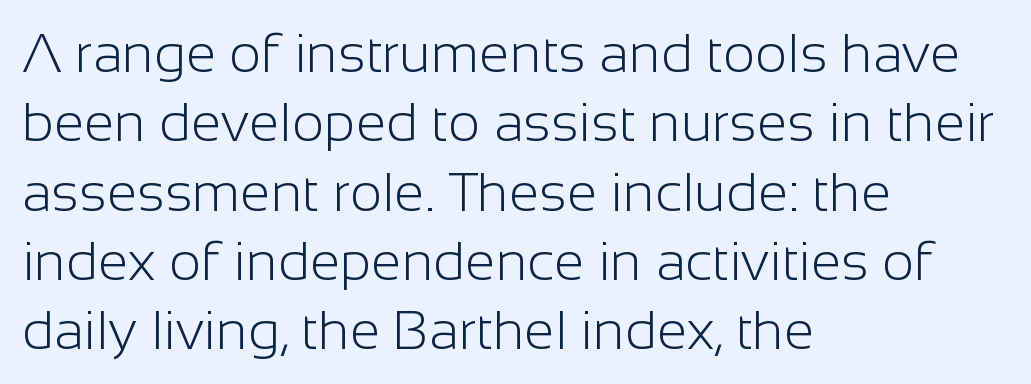
Q: Is the text bold? A: No.
Q: Is the text italic (slanted)? A: No, it is upright.
Q: Is the typeface a serif or a sans-serif typeface? A: Sans-serif.
Q: Is the text underlined? A: No.
Q: How is the paragraph aligned? A: Left-aligned.
Q: Is the spacing between letters normal or unusually wide? A: Normal.
Q: Is the spacing between lines tight, normal or loose? A: Normal.
Q: Width (condensed, normal, or wide)? A: Normal.
Q: Stroke contrast? A: Low.
Q: x-height? A: Medium.
Q: Monospaced? A: No.
